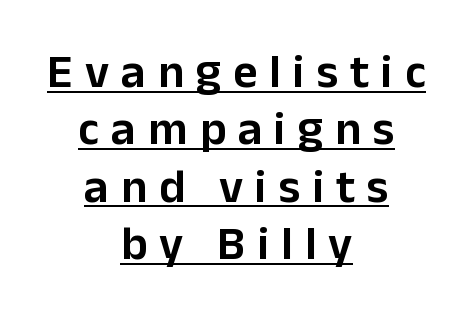
A baseline rule has been typeset under these characters. Substantial extra tracking has been applied to these lines. Reading down the block, each line starts at a different indent, mirrored at its end. This sample uses a sans-serif face. You could not count columns in this text — the font is proportionally spaced.
